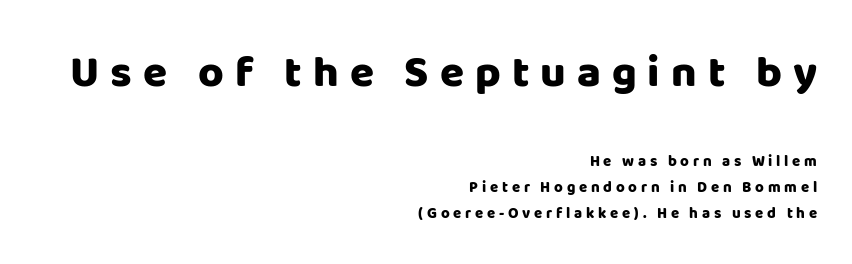
Q: Is the text bold? A: Yes.
Q: Is the text italic (slanted)? A: No, it is upright.
Q: Is the typeface a serif or a sans-serif typeface? A: Sans-serif.
Q: Is the text underlined? A: No.
Q: How is the paragraph aligned? A: Right-aligned.
Q: Is the spacing between letters normal or unusually wide? A: Unusually wide.
Q: Which block of text is set in a larger size, the first (top) or the second (bottom)? A: The first (top) one.
Q: Width (condensed, normal, or wide)? A: Normal.
Q: Stroke contrast? A: Low.
Q: x-height? A: Large.
Q: Monospaced? A: No.
